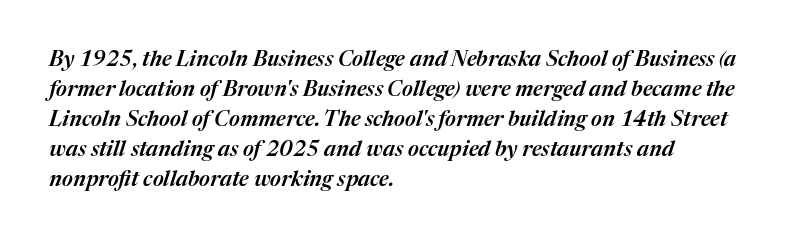
Q: Is the text italic (slanted)? A: Yes, it leans right by about 17 degrees.
Q: Is the text underlined? A: No.
Q: How is the paragraph aligned? A: Left-aligned.
Q: Is the spacing between letters normal or unusually wide? A: Normal.
Q: Is the spacing between lines tight, normal or loose? A: Normal.
